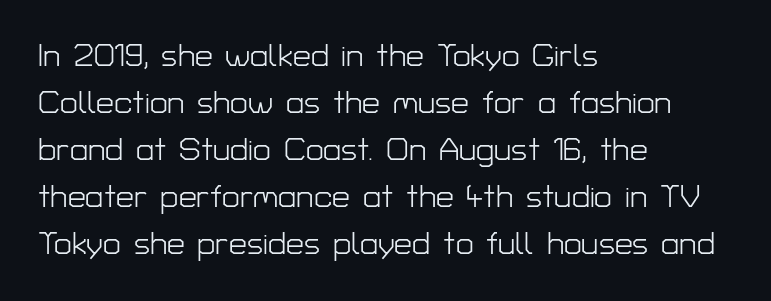
{"serif": "no", "italic": "no", "bold": "no", "weight": "light", "width": "normal", "stroke_contrast": "low", "x_height": "medium", "monospaced": "no", "underline": "no", "align": "left", "line_spacing": "normal", "line_spacing_ratio": 1.47, "letter_spacing": "normal", "letter_spacing_em": 0.0, "glyph_px": 32}
